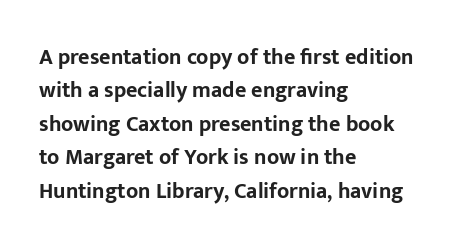
Q: Is the text bold? A: Yes.
Q: Is the text italic (slanted)? A: No, it is upright.
Q: Is the text underlined? A: No.
Q: How is the paragraph aligned? A: Left-aligned.
Q: Is the spacing between letters normal or unusually wide? A: Normal.
Q: Is the spacing between lines tight, normal or loose? A: Normal.
